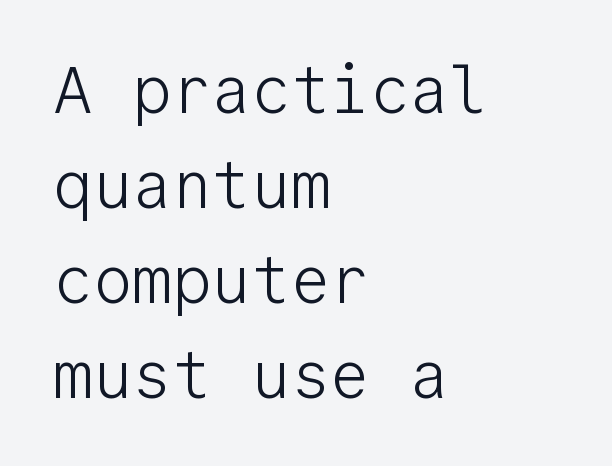
Nothing unusual about the tracking: characters are spaced as the font intends. The rendering uses typewriter-style spacing with identical character cells. The font family rendered here belongs to the sans-serif group. Line beginnings align vertically; line endings do not.
